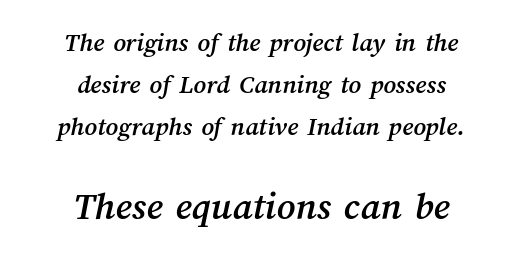
The image shows 40 px text type; set centered, normal line spacing (1.55x), normal letter spacing, not underlined; the second (bottom) block is 1.48x larger; medium stroke contrast and a medium x-height.
